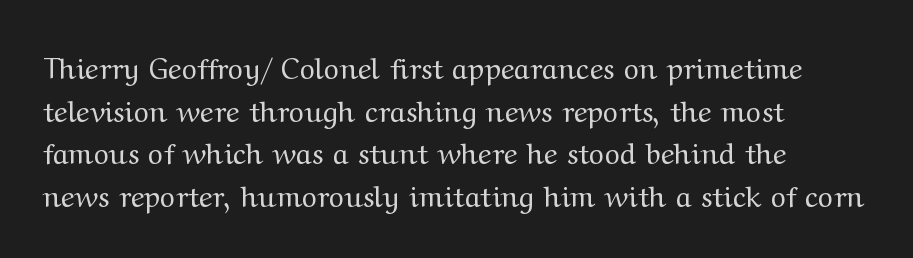
{"serif": "yes", "italic": "no", "bold": "no", "weight": "regular", "width": "wide", "stroke_contrast": "medium", "x_height": "medium", "monospaced": "no", "underline": "no", "align": "left", "line_spacing": "normal", "line_spacing_ratio": 1.47, "letter_spacing": "normal", "letter_spacing_em": 0.0, "glyph_px": 29}
